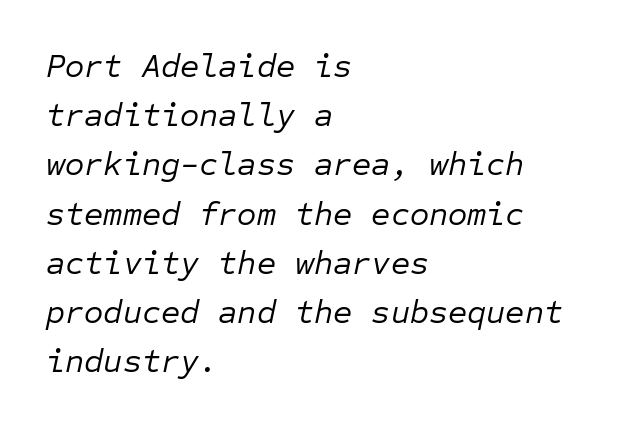
In terms of letterspacing, this is plain default setting. The face used here is monospaced, like something from a code editor. The rag falls on the right side of this text block. The words here are not underlined. This is oblique type, the kind used for emphasis or titles. The vertical gap from one line to the next is medium.
